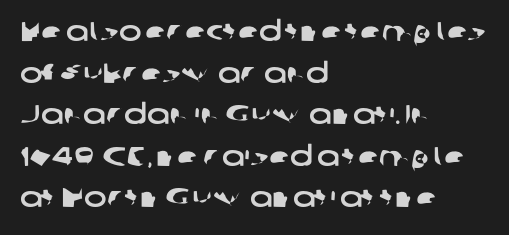
Does the leading feel generous? No, just average. The lines in this sample share a left origin and differ only in where they stop. The specimen omits any rule beneath the text block's lines. The horizontal fit of the characters is conventional and even.
